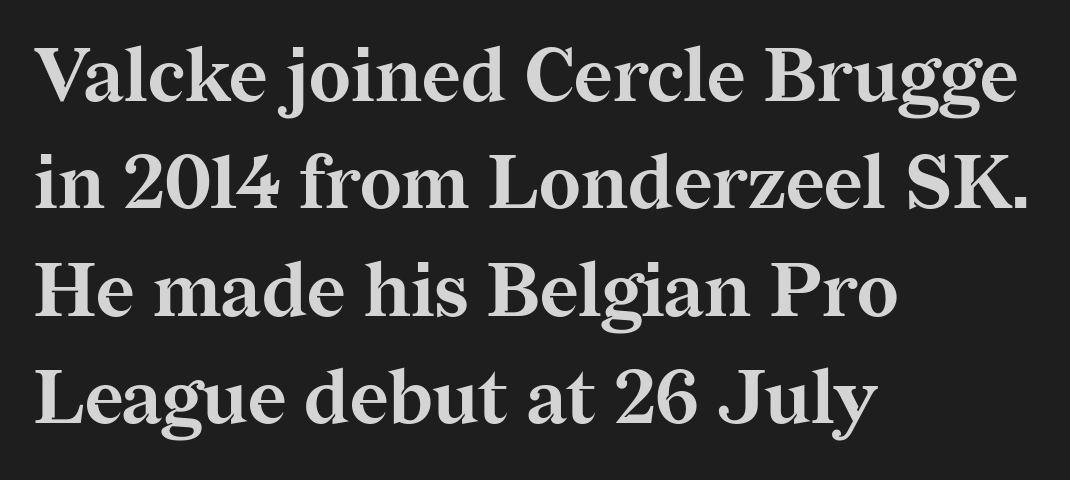
This sample is left-justified, so line endings fall wherever the words run out. The face used here is proportionally spaced, like ordinary book or web type. Upright lettering throughout. No extra tracking has been applied to these lines. In terms of letterform style, serifs are clearly present. I'd describe the lettering as bold — thick and assertive.
